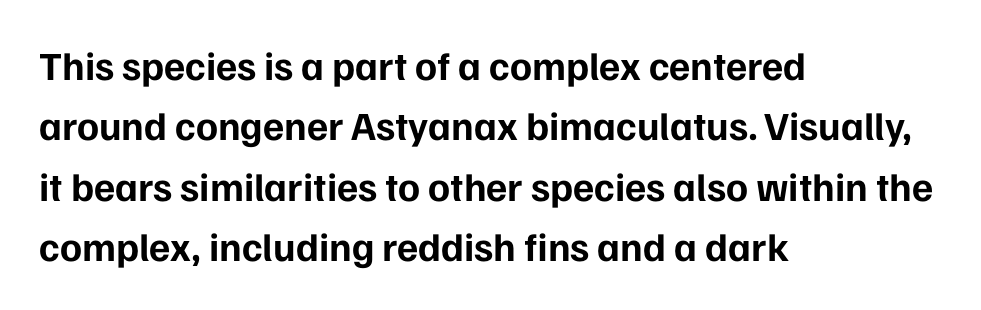
{"serif": "no", "italic": "no", "bold": "yes", "weight": "bold", "width": "normal", "stroke_contrast": "low", "x_height": "medium", "monospaced": "no", "underline": "no", "align": "left", "line_spacing": "normal", "line_spacing_ratio": 1.51, "letter_spacing": "normal", "letter_spacing_em": 0.0, "glyph_px": 40}
